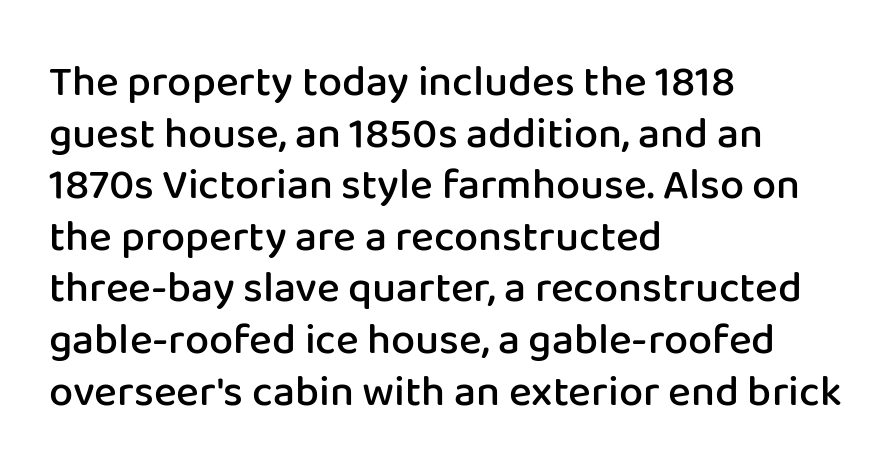
The image shows 43 px semibold sans-serif type, upright; set left-aligned, line spacing 1.2x, normal letter spacing, not underlined; low stroke contrast and a medium x-height.
